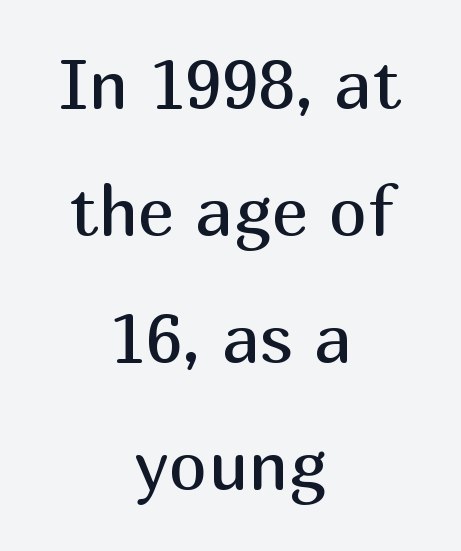
The image shows 69 px regular-weight sans-serif type, upright; set centered, line spacing 1.84x, normal letter spacing, not underlined; medium stroke contrast and a medium x-height.
